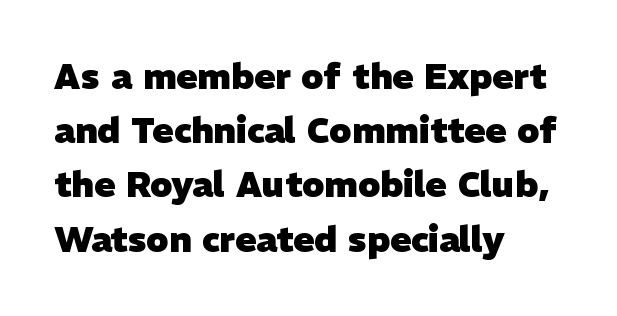
{"serif": "no", "bold": "yes", "weight": "heavy", "width": "normal", "stroke_contrast": "low", "x_height": "medium", "monospaced": "no", "underline": "no", "align": "left", "line_spacing": "normal", "line_spacing_ratio": 1.55, "letter_spacing": "normal", "letter_spacing_em": 0.0, "glyph_px": 35}
